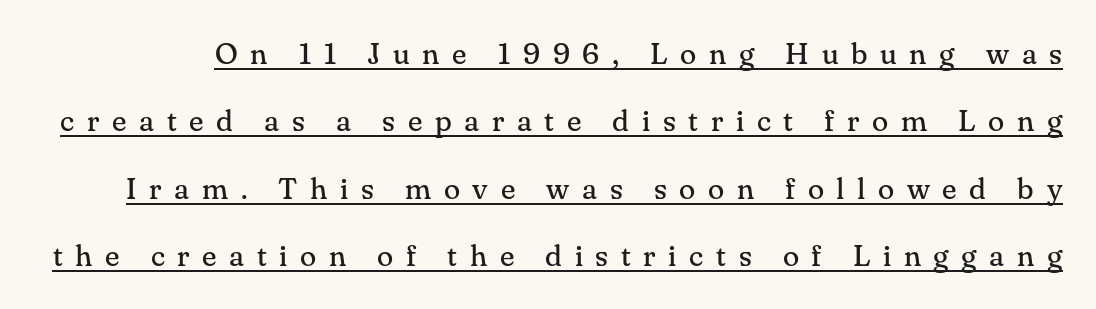
{"serif": "yes", "italic": "no", "bold": "no", "weight": "regular", "width": "normal", "stroke_contrast": "medium", "x_height": "small", "monospaced": "no", "underline": "yes", "line_spacing": "loose", "line_spacing_ratio": 2.25, "letter_spacing": "wide", "letter_spacing_em": 0.42, "glyph_px": 30}
